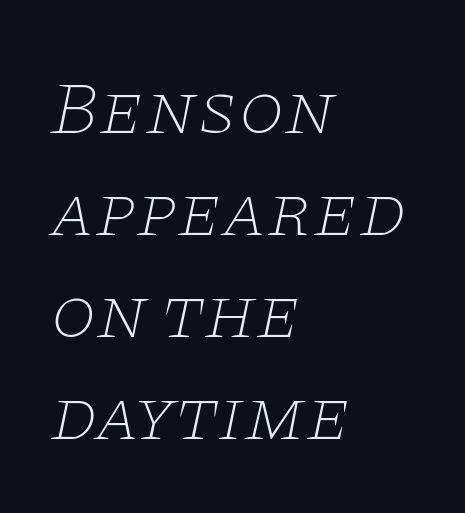
{"serif": "yes", "italic": "yes", "lean": "right", "slant_degrees": 11, "bold": "no", "weight": "thin", "width": "wide", "stroke_contrast": "low", "x_height": "large", "monospaced": "no", "underline": "no", "align": "left", "line_spacing": "normal", "line_spacing_ratio": 1.38, "letter_spacing": "normal", "letter_spacing_em": 0.0, "glyph_px": 74}
